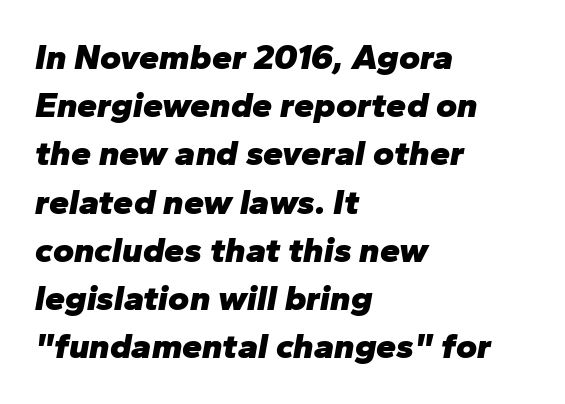
The rendering uses a bold face; every stroke is thick and dark. Yep, that's italic — everything's leaning. Short and long lines alike share a common starting point at left. A typesetter would call this proportional, since set widths differ per character.
